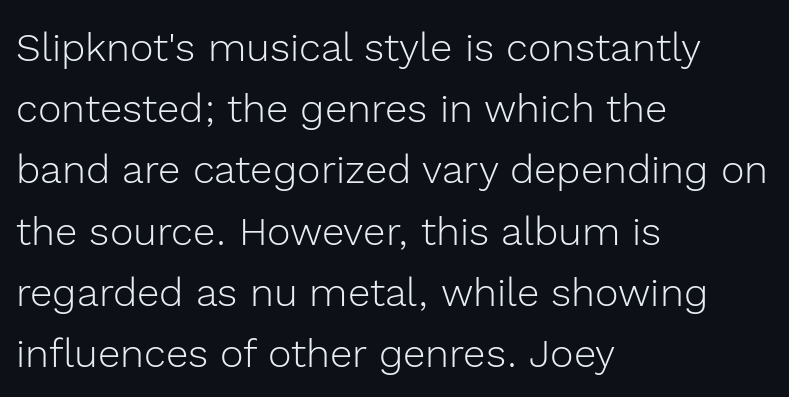
The image shows 40 px light sans-serif type, upright; set left-aligned, normal line spacing (1.53x), normal letter spacing, not underlined; a medium x-height.
